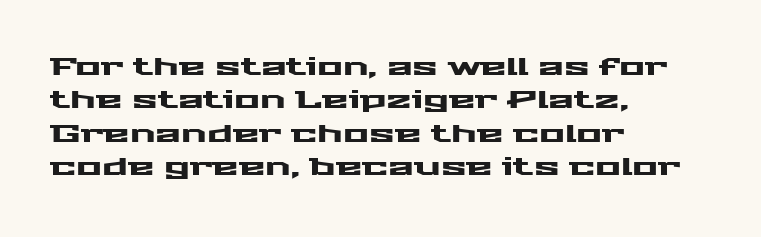
Style check: upright. Bare-footed words on every line. The passage shown has conventional tracking throughout. If you measured baseline to baseline, you'd find a middling distance. A student would call this left alignment; a typographer would say flush left, rag right.
